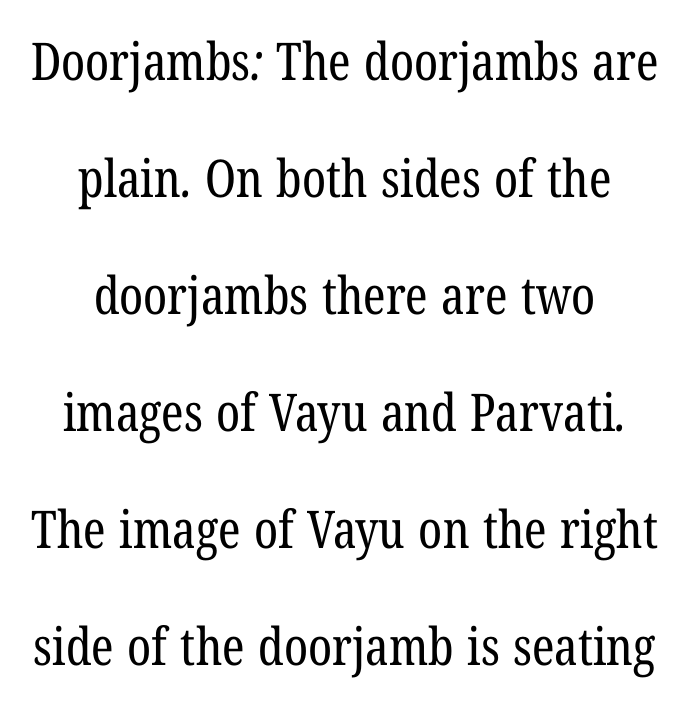
Do the characters align in a grid? No, the font is proportional. You could fit nearly another row in the gap between these rows. The face looks like a standard text weight, possibly lighter. Horizontal alignment here is central, giving a formal, balanced look.
